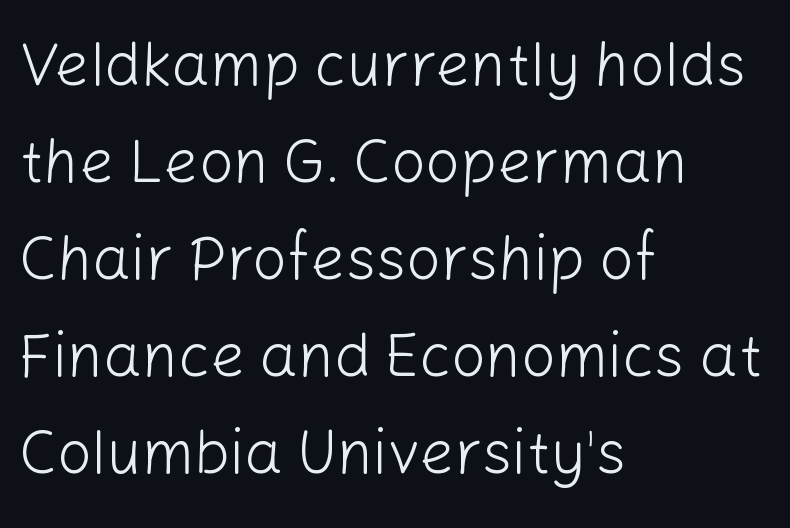
{"serif": "no", "italic": "no", "bold": "no", "weight": "light", "width": "normal", "stroke_contrast": "low", "x_height": "medium", "monospaced": "no", "underline": "no", "align": "left", "line_spacing": "normal", "line_spacing_ratio": 1.59, "letter_spacing": "normal", "letter_spacing_em": 0.0, "glyph_px": 61}
